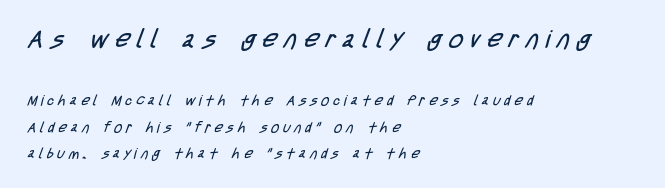
{"bold": "no", "underline": "no", "align": "left", "line_spacing_ratio": 1.86, "letter_spacing": "wide", "letter_spacing_em": 0.29, "larger_block": "first", "size_ratio": 1.79, "glyph_px": 25}
